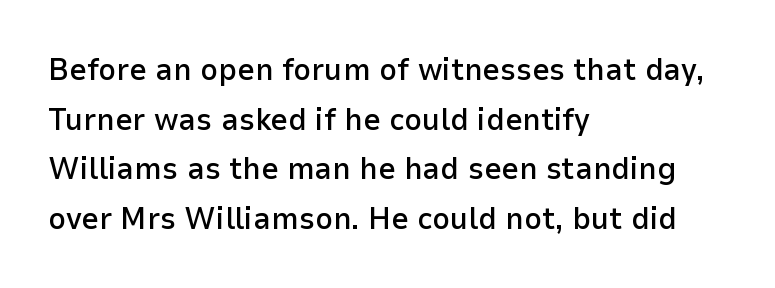
The image shows 31 px semibold sans-serif type, upright; set left-aligned, normal line spacing (1.6x), normal letter spacing, not underlined; low stroke contrast and a medium x-height.
